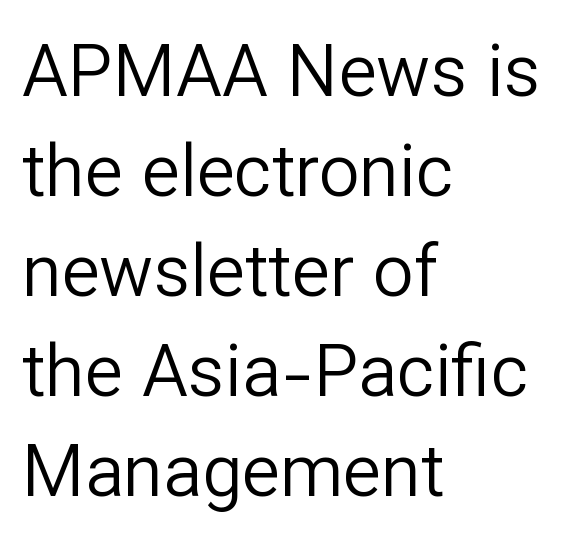
The face used here is proportionally spaced, like ordinary book or web type. One glance says typical: line gaps are just what's usual. The words here are not underlined. In terms of posture, this sample is upright.
